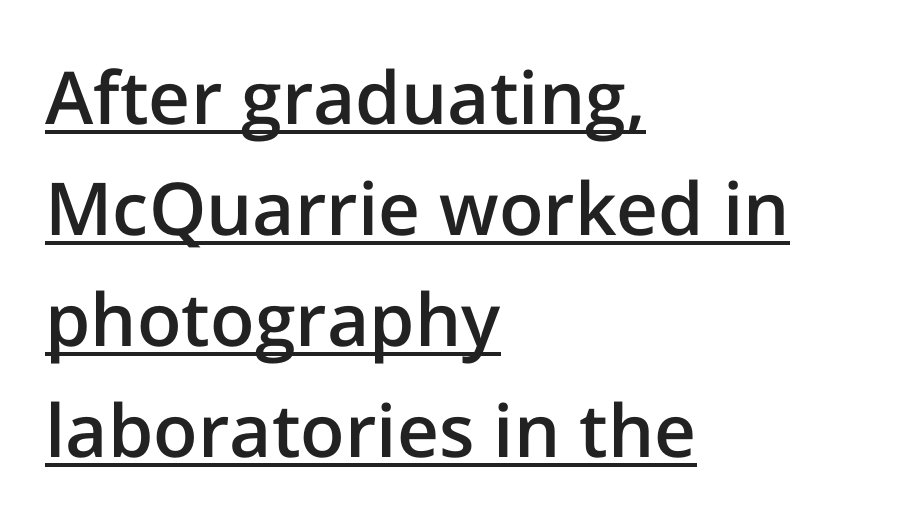
In terms of posture, this sample is upright. Quick note: interline space is typical. Horizontal alignment here is leftward, the default for most running prose. Is the type bold? Partly — it's a semibold, heavier than regular but not fully bold. Students, observe the line beneath the letters — that is underlining. Look at the tracking — it's just the regular setting, nothing added.
